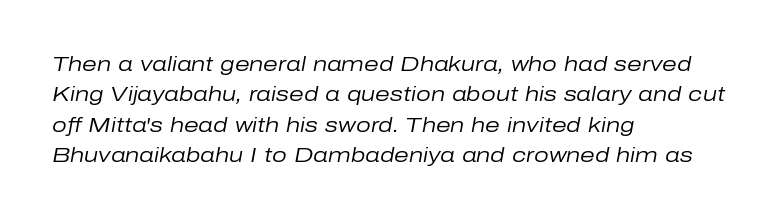
Vertical spacing — default. Line starts are locked; line ends wander. On a weight scale, this lands at 450 or below. Characters follow at the spacing the type designer built in. Posture: slanted. Check the space under the baseline: it is left empty.
